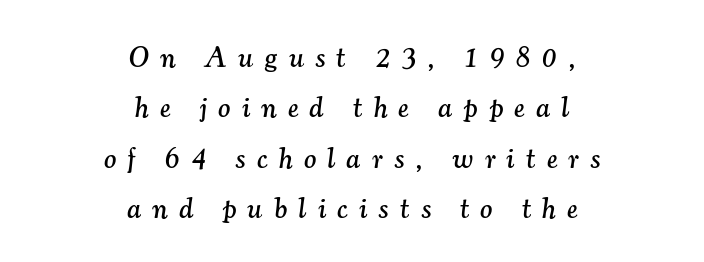
Q: Is the text italic (slanted)? A: Yes, it leans right by about 7 degrees.
Q: Is the typeface a serif or a sans-serif typeface? A: Serif.
Q: Is the text underlined? A: No.
Q: How is the paragraph aligned? A: Centered.
Q: Is the spacing between letters normal or unusually wide? A: Unusually wide.
Q: Width (condensed, normal, or wide)? A: Normal.
Q: Stroke contrast? A: Medium.
Q: x-height? A: Small.
Q: Monospaced? A: No.
